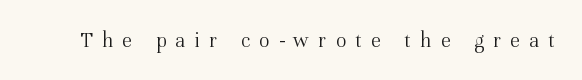
{"italic": "no", "bold": "no", "underline": "no", "letter_spacing": "wide", "letter_spacing_em": 0.42, "glyph_px": 22}
